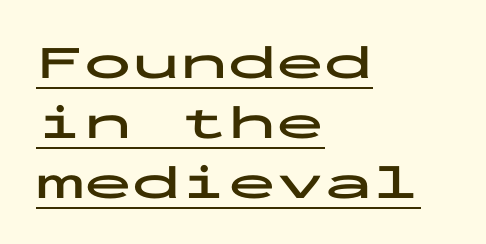
The font's upright variant was chosen for this text. Regular leading. In terms of letterspacing, this is plain default setting. The face used here appears with an underline applied. The passage is arranged the way most books set body copy — flush left. The characters display no serif detailing; their extremities are plain.
